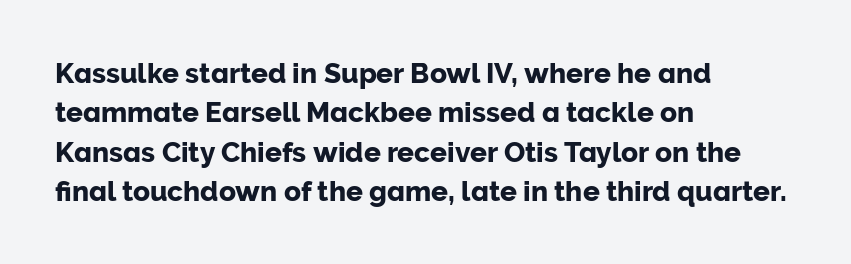
{"serif": "no", "italic": "no", "width": "normal", "stroke_contrast": "low", "x_height": "medium", "monospaced": "no", "underline": "no", "align": "left", "line_spacing": "normal", "line_spacing_ratio": 1.41, "letter_spacing": "normal", "letter_spacing_em": 0.0, "glyph_px": 28}
